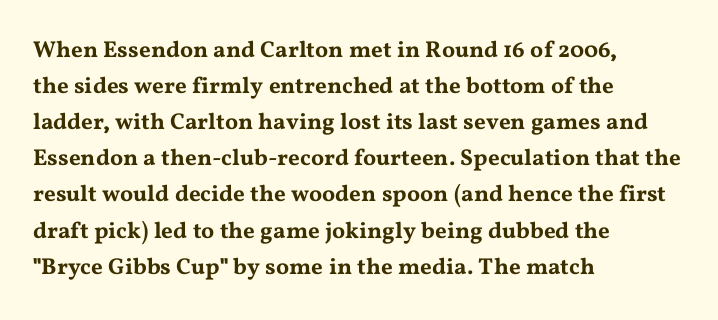
Regular leading. Check under the words: just untouched page. The type is set solid horizontally, with unmodified tracking. The paragraph has a hard left edge and a soft right edge.
